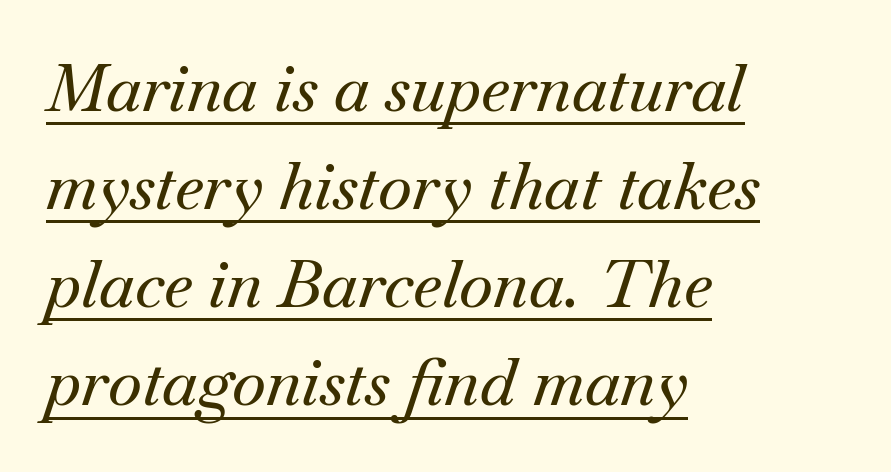
The image shows 65 px serif type, italic (leaning right); set left-aligned, normal line spacing (1.51x), normal letter spacing, underlined; medium stroke contrast and a small x-height.
